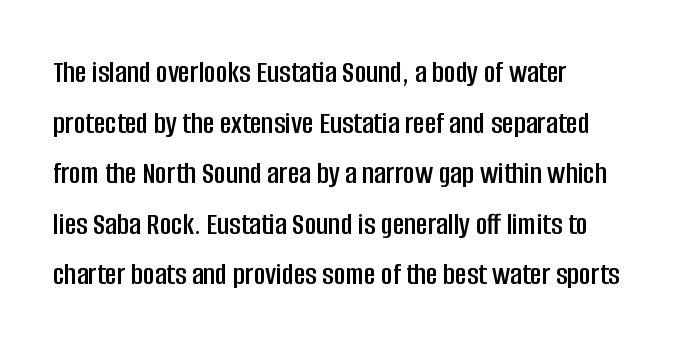
Proportional: the letters do not fall into vertical columns. The space beneath each line is pristine and unruled. Ordinary non-slanted type is in use. Each letter's strokes conclude bluntly, with no projecting serifs. A student would call this left alignment; a typographer would say flush left, rag right. Vertically, the passage feels balanced, rows spaced as you'd expect.
